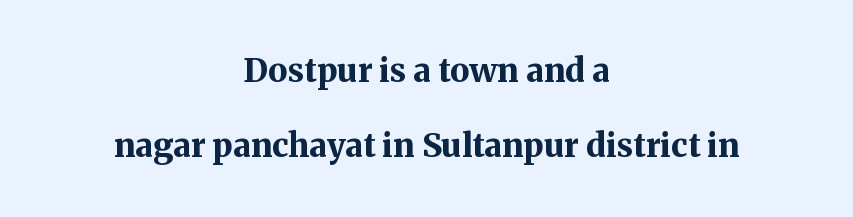
Q: Is the text bold? A: Yes.
Q: Is the text italic (slanted)? A: No, it is upright.
Q: Is the typeface a serif or a sans-serif typeface? A: Serif.
Q: Is the text underlined? A: No.
Q: How is the paragraph aligned? A: Centered.
Q: Is the spacing between letters normal or unusually wide? A: Normal.
Q: Is the spacing between lines tight, normal or loose? A: Loose.
Q: Width (condensed, normal, or wide)? A: Normal.
Q: Stroke contrast? A: Medium.
Q: x-height? A: Medium.
Q: Monospaced? A: No.
